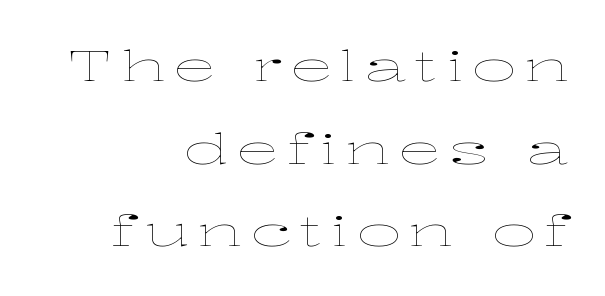
{"italic": "no", "bold": "no", "weight": "thin", "width": "wide", "stroke_contrast": "low", "x_height": "medium", "monospaced": "no", "underline": "no", "align": "right", "line_spacing": "loose", "line_spacing_ratio": 1.92, "glyph_px": 43}
